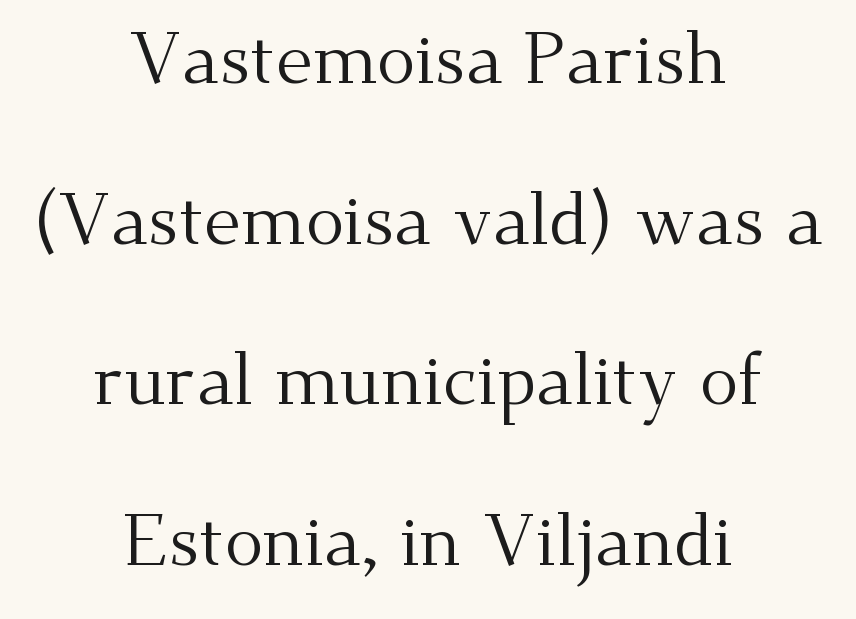
{"serif": "yes", "italic": "no", "bold": "no", "weight": "regular", "width": "normal", "stroke_contrast": "medium", "x_height": "small", "monospaced": "no", "underline": "no", "align": "center", "line_spacing": "loose", "line_spacing_ratio": 2.23, "letter_spacing": "normal", "letter_spacing_em": 0.0, "glyph_px": 72}
